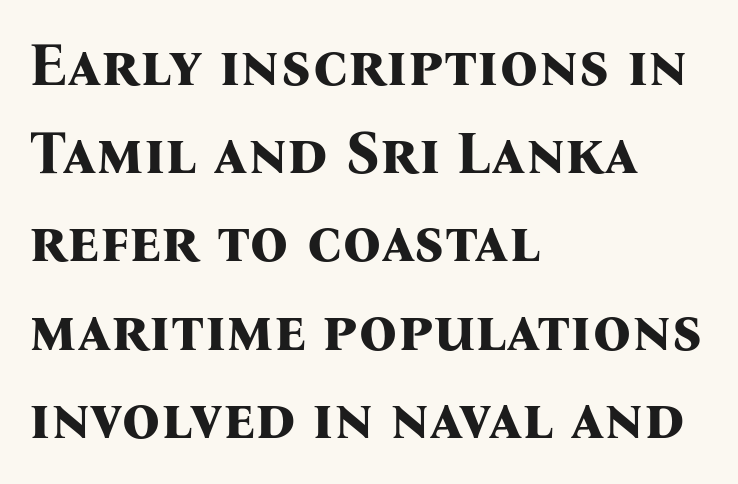
Q: Is the text bold? A: Yes.
Q: Is the text italic (slanted)? A: No, it is upright.
Q: Is the typeface a serif or a sans-serif typeface? A: Serif.
Q: Is the text underlined? A: No.
Q: How is the paragraph aligned? A: Left-aligned.
Q: Is the spacing between letters normal or unusually wide? A: Normal.
Q: Is the spacing between lines tight, normal or loose? A: Normal.
Q: Width (condensed, normal, or wide)? A: Normal.
Q: Stroke contrast? A: Medium.
Q: x-height? A: Medium.
Q: Monospaced? A: No.
